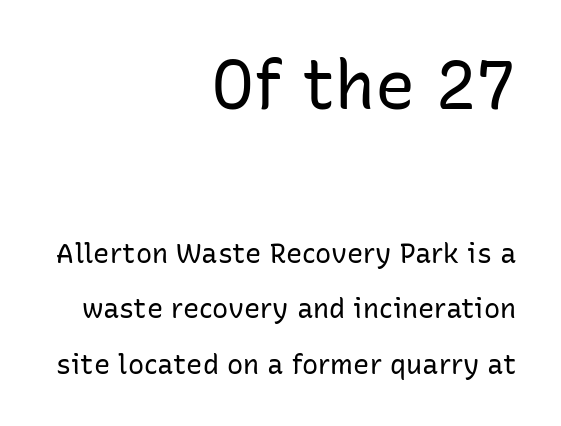
{"serif": "no", "italic": "no", "bold": "no", "weight": "regular", "width": "normal", "stroke_contrast": "low", "x_height": "medium", "monospaced": "no", "underline": "no", "align": "right", "line_spacing": "loose", "line_spacing_ratio": 2.06, "letter_spacing": "normal", "letter_spacing_em": 0.0, "larger_block": "first", "size_ratio": 2.48, "glyph_px": 67}
